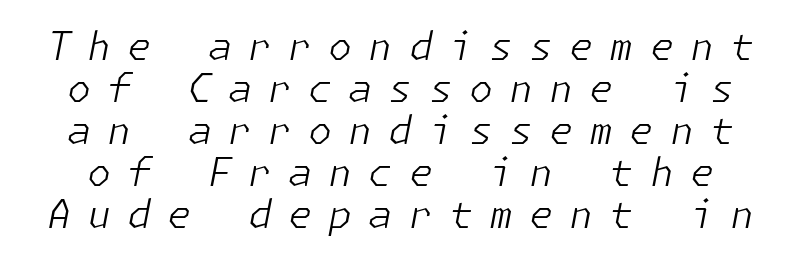
The image shows 39 px light type, italic (leaning right); set tight line spacing (1.08x), unusually wide letter spacing (+0.41 em), not underlined; low stroke contrast and a medium x-height.
